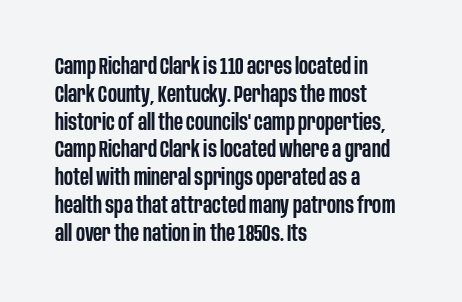
The image shows 23 px text type, upright; set left-aligned, line spacing 1.21x, normal letter spacing, not underlined.
